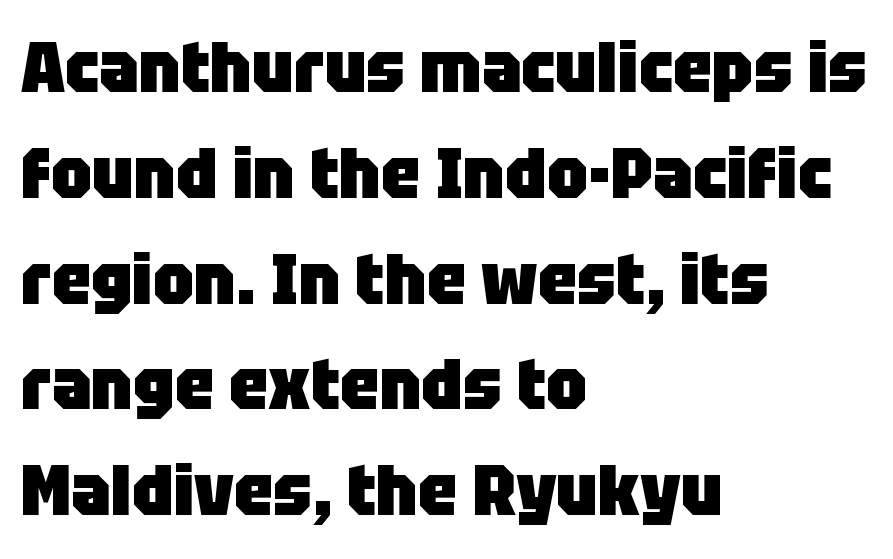
The image shows 71 px heavy sans-serif type, upright; set left-aligned, normal line spacing (1.49x), normal letter spacing, not underlined; low stroke contrast and a large x-height.
